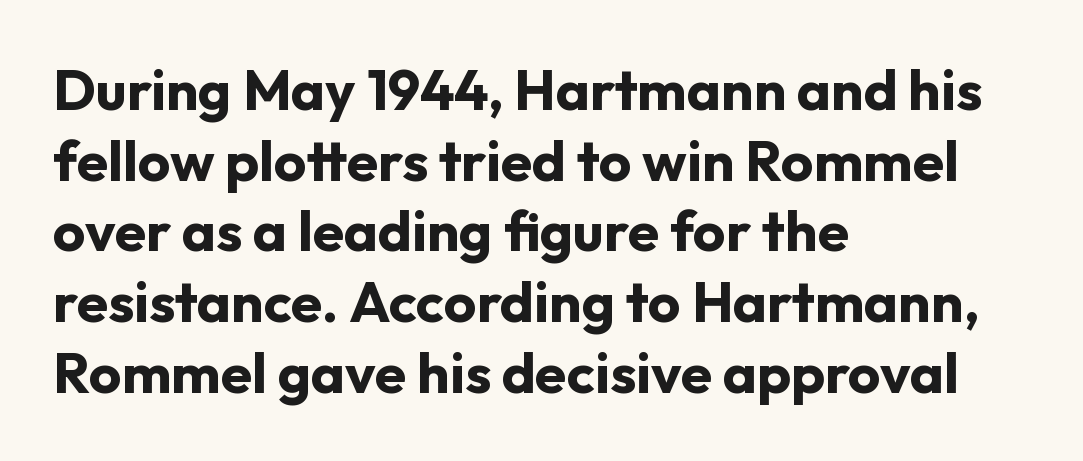
{"serif": "no", "italic": "no", "bold": "yes", "weight": "bold", "width": "normal", "stroke_contrast": "low", "x_height": "medium", "monospaced": "no", "underline": "no", "align": "left", "line_spacing_ratio": 1.24, "letter_spacing": "normal", "letter_spacing_em": 0.0, "glyph_px": 57}
